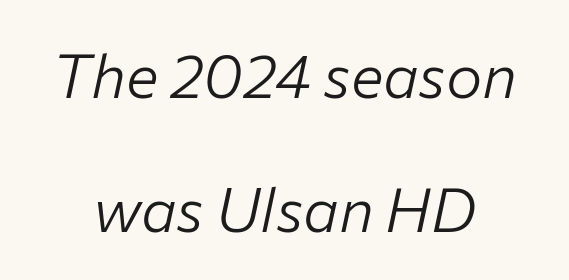
Is the block centered? Yes — each line is placed symmetrically about the middle. You could not count columns in this text — the font is proportionally spaced. A clean baseline with only descenders dipping below it. You can tell it's italic because the verticals aren't actually vertical. Loosely led — the rows are spread out.
